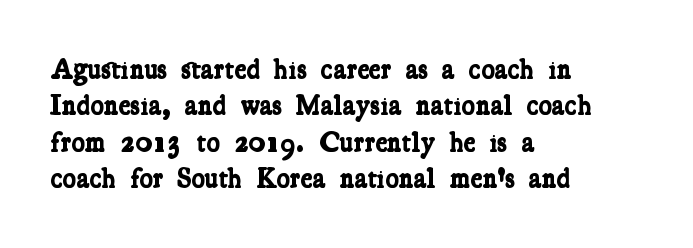
The image shows 28 px bold, condensed serif type; set left-aligned, normal line spacing (1.3x), normal letter spacing, not underlined; low stroke contrast and a medium x-height.
